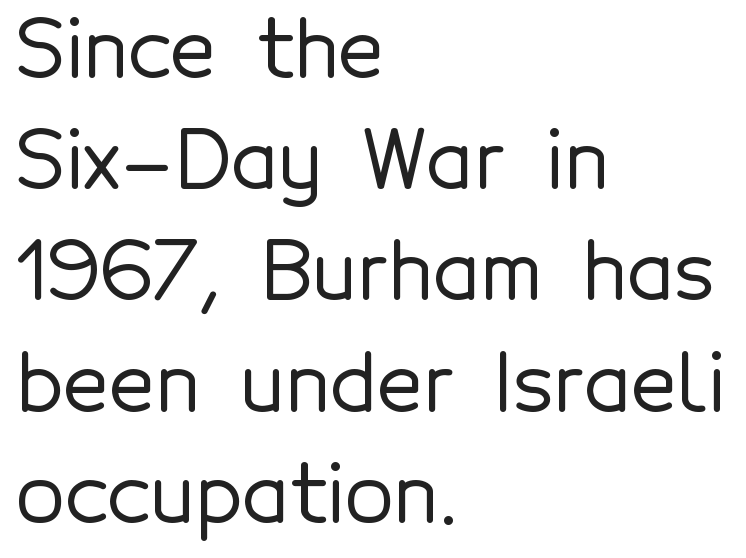
The image shows 80 px sans-serif type, upright; set left-aligned, normal line spacing (1.39x), normal letter spacing, not underlined; a medium x-height.
